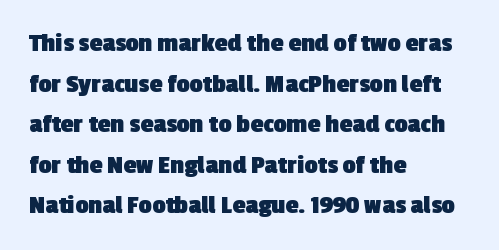
{"bold": "yes", "underline": "no", "align": "left", "line_spacing": "normal", "line_spacing_ratio": 1.56, "letter_spacing": "normal", "letter_spacing_em": 0.0, "glyph_px": 26}
